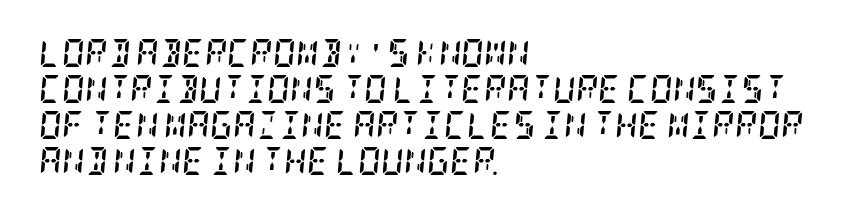
Q: Is the text bold? A: Yes.
Q: Is the text italic (slanted)? A: Yes, it leans right by about 5 degrees.
Q: Is the typeface a serif or a sans-serif typeface? A: Serif.
Q: Is the text underlined? A: No.
Q: How is the paragraph aligned? A: Left-aligned.
Q: Is the spacing between letters normal or unusually wide? A: Normal.
Q: Is the spacing between lines tight, normal or loose? A: Normal.
Q: Width (condensed, normal, or wide)? A: Condensed.
Q: Stroke contrast? A: Low.
Q: x-height? A: Large.
